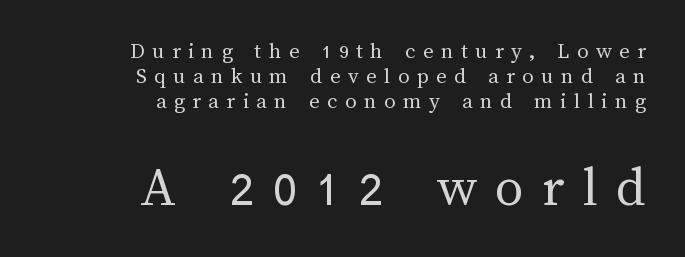
Unlike italic type, these characters show no tilt at all. Loose tracking; the words dissolve into strings of separated letters. Letters rest on an invisible, unmarked baseline. Scale increases going downward across the two blocks.
